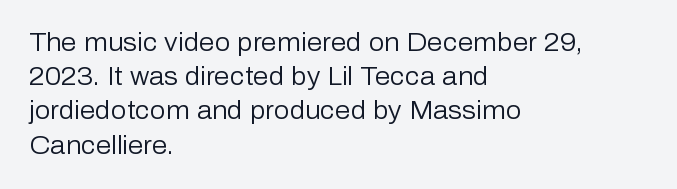
The area under the type is left untouched. A roman cut, with each character standing at attention. Observe the ordinary spacing: letters are neighbours, not strangers. Notice how the passage keeps a crisp vertical edge on the left only.
